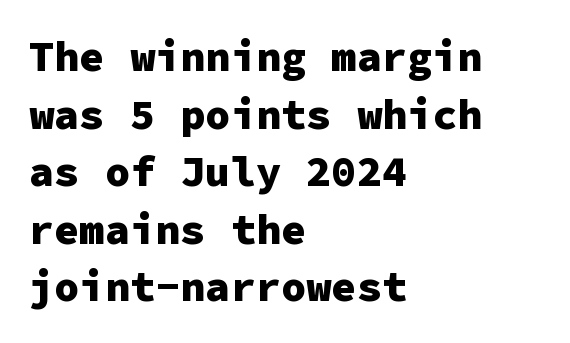
This sample keeps an unexceptional amount of space between lines. Words appear dense and cohesive because spacing is normal. These lines are set flush left with a ragged right edge. Here the designer chose a console-style face with uniform glyph widths. Does the weight exceed regular? Yes, all the way to bold. Check under the words: just untouched page.
